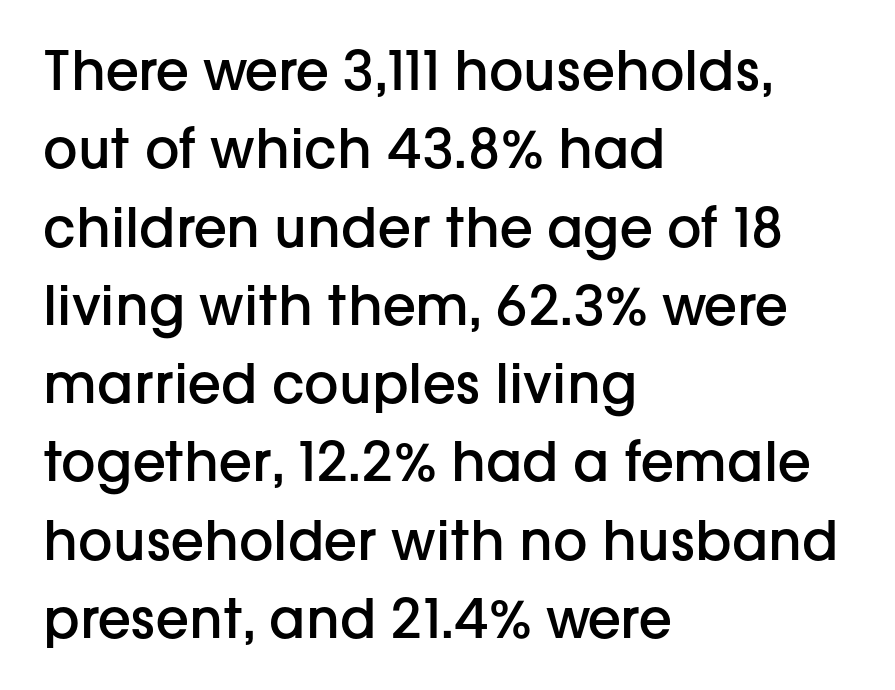
Does the copy run flush right? No — it runs flush left. Glance below the letters and you will spot only blank space. The face used here is proportionally spaced, like ordinary book or web type. This is sans-serif lettering, the kind often seen on screens and signage. Ordinary non-slanted type is in use.
